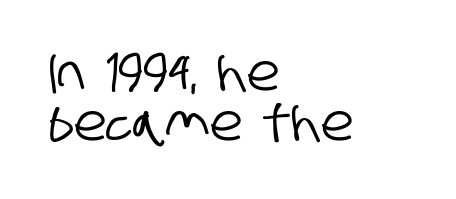
{"serif": "no", "width": "condensed", "stroke_contrast": "low", "x_height": "large", "monospaced": "no", "underline": "no", "align": "left", "line_spacing": "tight", "line_spacing_ratio": 1.01, "letter_spacing": "normal", "letter_spacing_em": 0.0, "glyph_px": 50}
